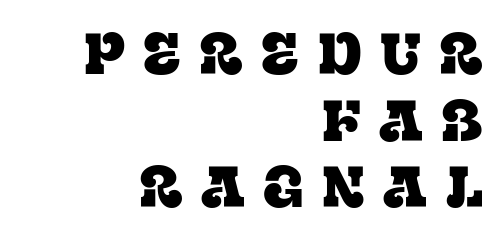
Q: Is the text italic (slanted)? A: No, it is upright.
Q: Is the typeface a serif or a sans-serif typeface? A: Serif.
Q: Is the text underlined? A: No.
Q: How is the paragraph aligned? A: Right-aligned.
Q: Is the spacing between letters normal or unusually wide? A: Unusually wide.
Q: Is the spacing between lines tight, normal or loose? A: Tight.
Q: Width (condensed, normal, or wide)? A: Normal.
Q: Stroke contrast? A: Low.
Q: x-height? A: Large.
Q: Monospaced? A: No.
